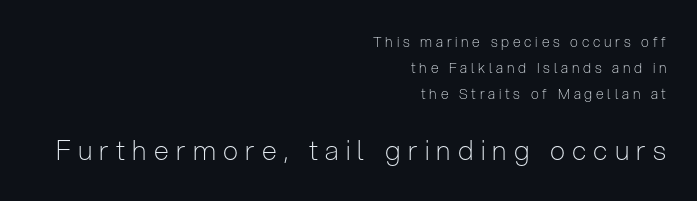
Q: Is the text bold? A: No.
Q: Is the text italic (slanted)? A: No, it is upright.
Q: Is the text underlined? A: No.
Q: How is the paragraph aligned? A: Right-aligned.
Q: Is the spacing between letters normal or unusually wide? A: Unusually wide.
Q: Which block of text is set in a larger size, the first (top) or the second (bottom)? A: The second (bottom) one.
